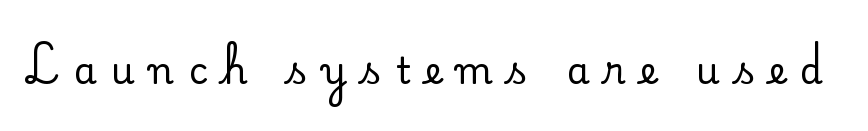
{"serif": "yes", "italic": "no", "width": "normal", "stroke_contrast": "low", "x_height": "small", "monospaced": "no", "underline": "no", "letter_spacing": "wide", "letter_spacing_em": 0.39, "glyph_px": 37}
